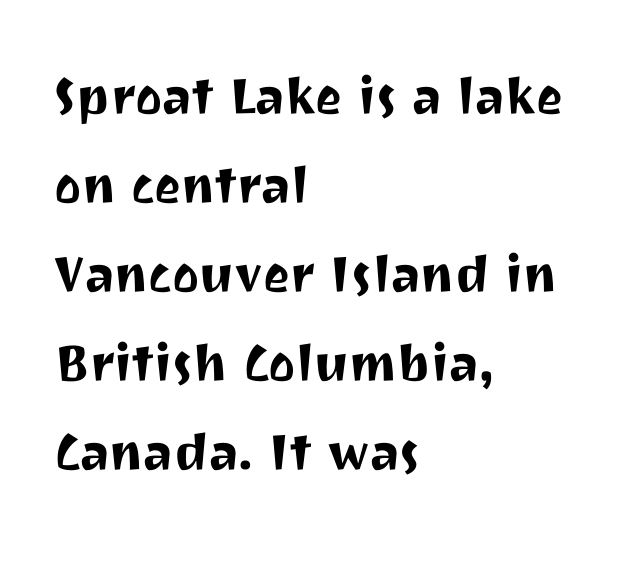
{"serif": "no", "italic": "no", "width": "normal", "stroke_contrast": "medium", "x_height": "medium", "monospaced": "no", "underline": "no", "align": "left", "line_spacing": "normal", "line_spacing_ratio": 1.39, "letter_spacing": "normal", "letter_spacing_em": 0.0, "glyph_px": 64}
